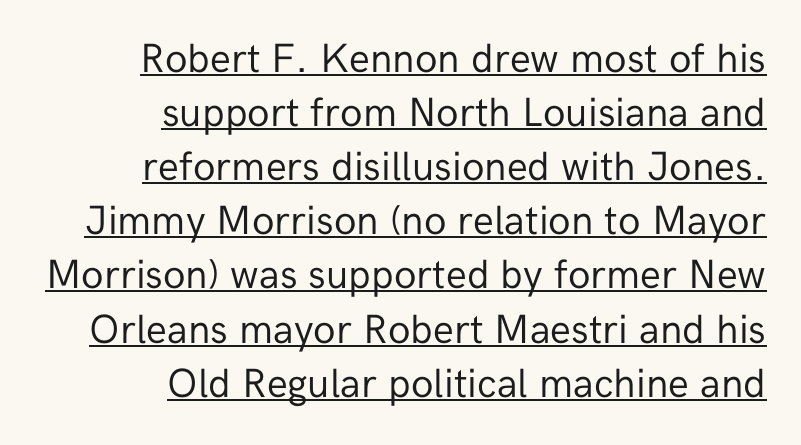
Between one letter and the next there's only the usual sliver of space. Alignment: flush right. Honestly, the underline is the first thing you notice here. Weight class: somewhere from thin through regular. Regarding serifs, this sample does without them. If you measured baseline to baseline, you'd find a middling distance.
